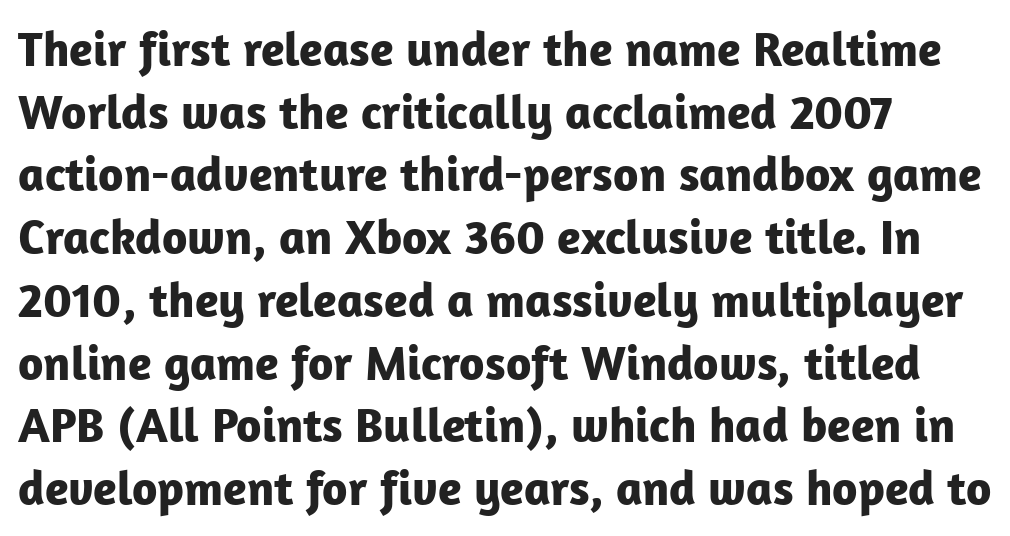
{"serif": "no", "italic": "no", "bold": "yes", "weight": "bold", "width": "normal", "stroke_contrast": "low", "x_height": "medium", "monospaced": "no", "underline": "no", "align": "left", "line_spacing": "normal", "line_spacing_ratio": 1.28, "letter_spacing": "normal", "letter_spacing_em": 0.0, "glyph_px": 49}
